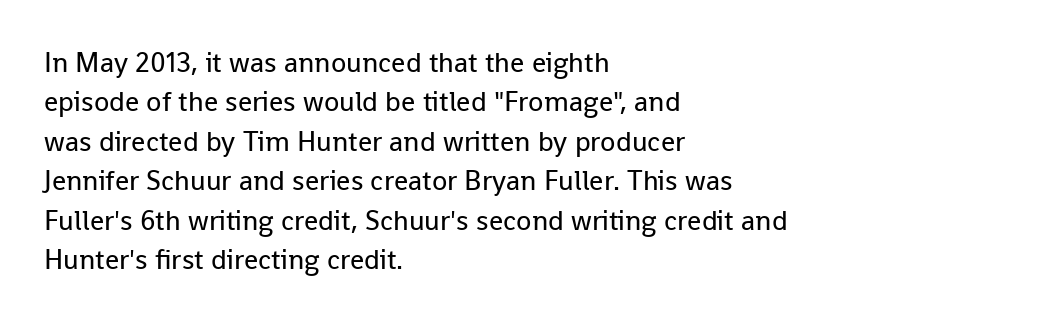
Q: Is the text bold? A: No.
Q: Is the text italic (slanted)? A: No, it is upright.
Q: Is the typeface a serif or a sans-serif typeface? A: Sans-serif.
Q: Is the text underlined? A: No.
Q: How is the paragraph aligned? A: Left-aligned.
Q: Is the spacing between letters normal or unusually wide? A: Normal.
Q: Is the spacing between lines tight, normal or loose? A: Normal.
Q: Width (condensed, normal, or wide)? A: Normal.
Q: Stroke contrast? A: Low.
Q: x-height? A: Medium.
Q: Monospaced? A: No.
